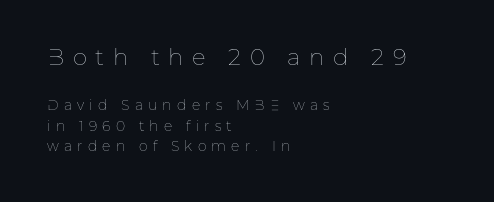
The image shows 23 px text type, upright; set left-aligned, normal line spacing (1.47x), unusually wide letter spacing (+0.37 em), not underlined; the first (top) block is 1.64x larger.
